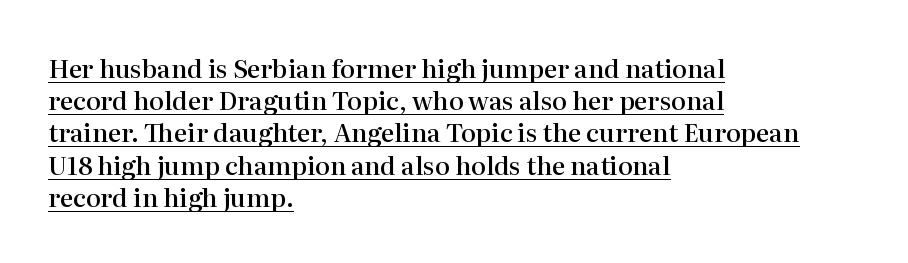
The image shows 25 px text type, upright; set left-aligned, normal line spacing (1.29x), normal letter spacing, underlined.
